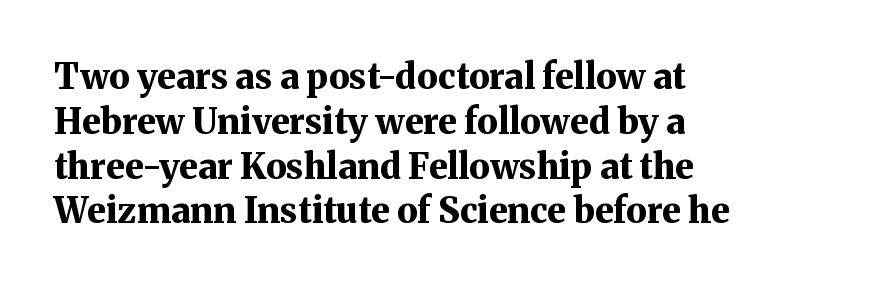
{"serif": "yes", "italic": "no", "bold": "yes", "weight": "bold", "width": "normal", "stroke_contrast": "medium", "x_height": "medium", "monospaced": "no", "underline": "no", "align": "left", "line_spacing": "normal", "line_spacing_ratio": 1.28, "letter_spacing": "normal", "letter_spacing_em": 0.0, "glyph_px": 35}
